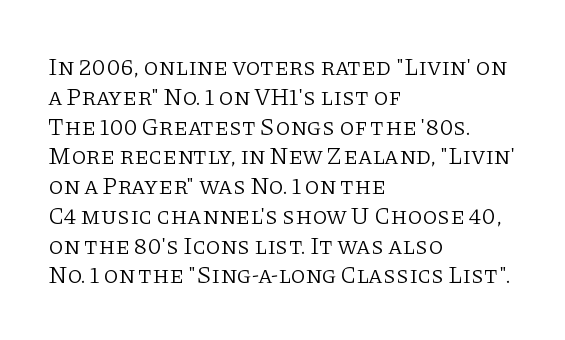
If you drew a line through each stem, it would be perfectly vertical. Tracking value appears to be zero — textbook default spacing. The rag falls on the right side of this text block. The face looks like a standard text weight, possibly lighter. The string is rendered with underlining switched off.
